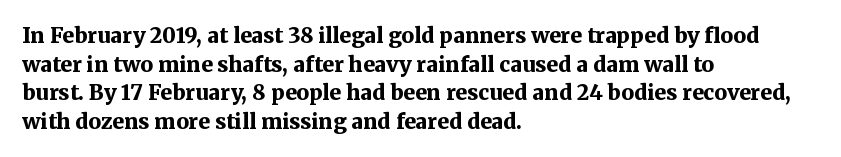
The image shows 21 px bold type, upright; set left-aligned, normal line spacing (1.36x), normal letter spacing, not underlined.
